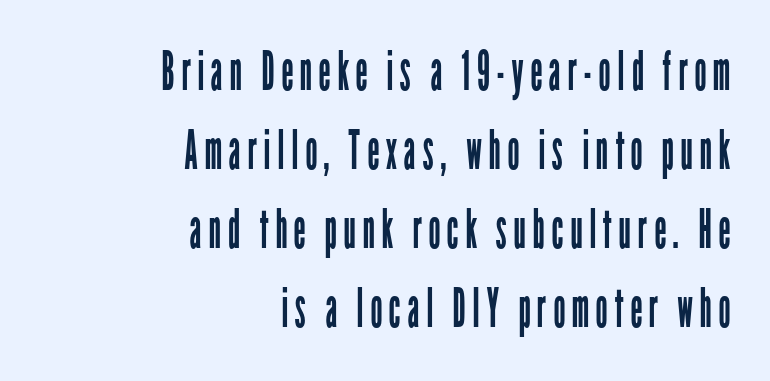
{"serif": "no", "italic": "no", "bold": "no", "weight": "regular", "width": "condensed", "stroke_contrast": "low", "x_height": "medium", "monospaced": "no", "underline": "no", "align": "right", "line_spacing": "normal", "line_spacing_ratio": 1.46, "glyph_px": 54}
